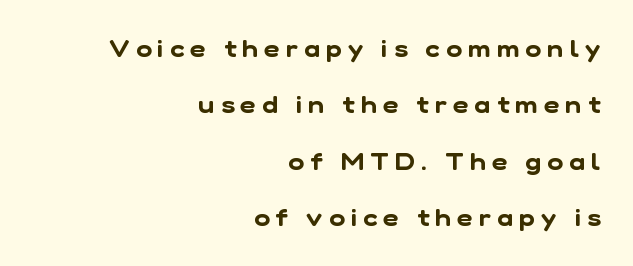
The strip under each line holds only bare page. The rendering inserts visible extra space after every character. Leftover space on each line is placed entirely before the opening word. What's the leading like? Stretched, with rows far apart.
